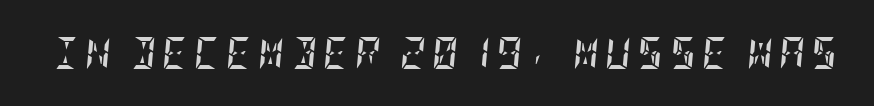
{"italic": "yes", "lean": "right", "slant_degrees": 5, "bold": "yes", "weight": "semibold", "width": "condensed", "stroke_contrast": "low", "x_height": "large", "underline": "no", "glyph_px": 32}
